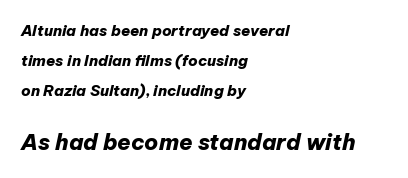
{"italic": "yes", "lean": "right", "slant_degrees": 12, "bold": "yes", "underline": "no", "align": "left", "line_spacing": "loose", "line_spacing_ratio": 1.99, "letter_spacing": "normal", "letter_spacing_em": 0.0, "larger_block": "second", "size_ratio": 1.47, "glyph_px": 22}
